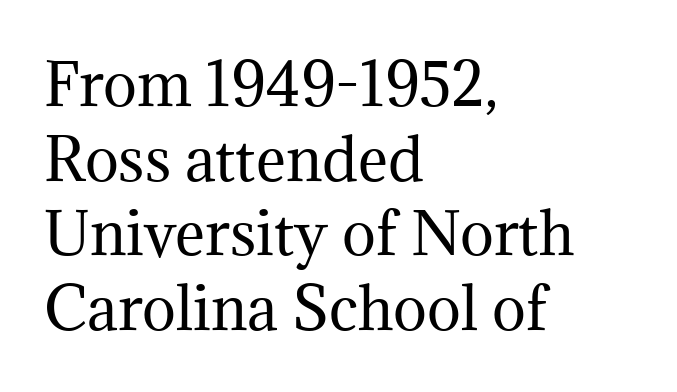
The image shows 57 px regular-weight serif type, upright; set left-aligned, normal line spacing (1.31x), normal letter spacing, not underlined; medium stroke contrast and a medium x-height.
